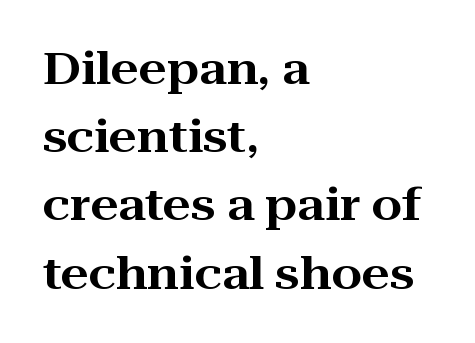
The image shows 44 px wide serif type, upright; set left-aligned, normal line spacing (1.55x), normal letter spacing, not underlined; high stroke contrast and a medium x-height.
